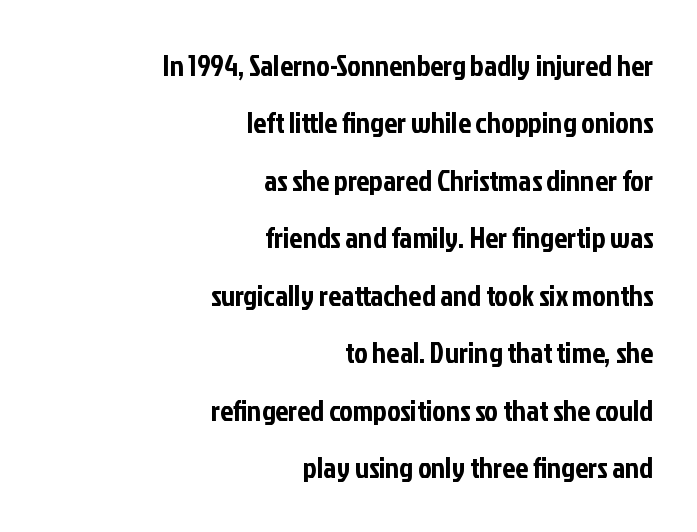
The image shows 29 px condensed sans-serif type, upright; set right-aligned, loose line spacing (1.98x), normal letter spacing, not underlined; low stroke contrast and a medium x-height.
